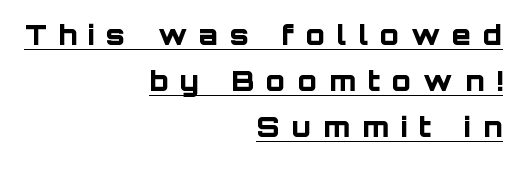
These lines are composed in type without serifs. Caption: multi-line text, flush right, ragged left. Is there an underline? Yes — a line sits under the letters. What stands out about the letter spacing? Its width — letters are far apart. Italic? Not at all — the glyphs are vertical. In terms of weight, the rendering is a true, heavy bold.
